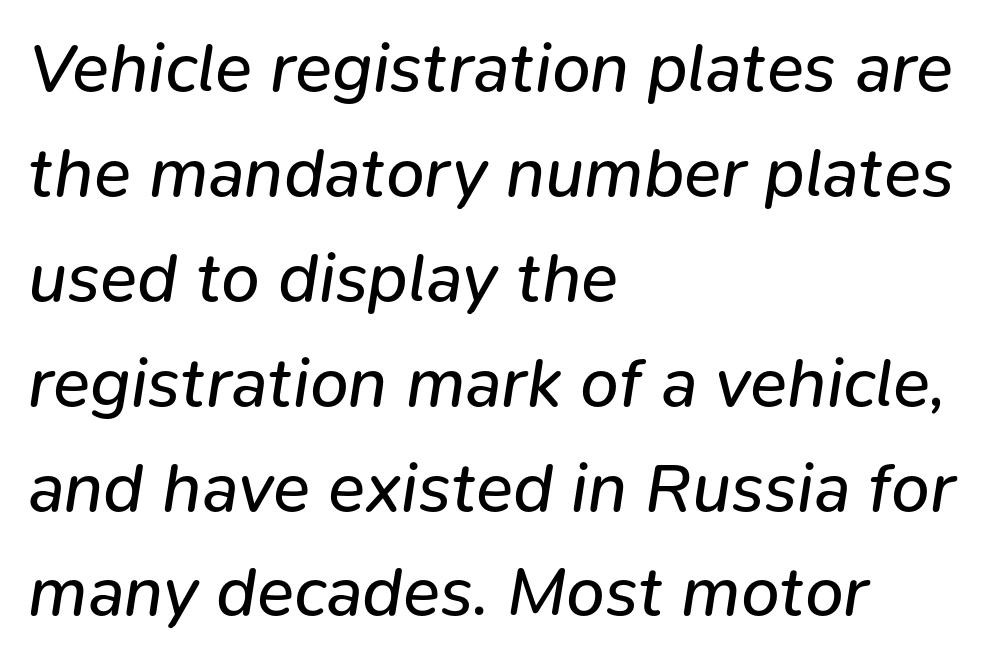
Q: Is the text bold? A: No.
Q: Is the text italic (slanted)? A: Yes, it leans right by about 9 degrees.
Q: Is the text underlined? A: No.
Q: How is the paragraph aligned? A: Left-aligned.
Q: Is the spacing between letters normal or unusually wide? A: Normal.
Q: Is the spacing between lines tight, normal or loose? A: Normal.
Q: Width (condensed, normal, or wide)? A: Normal.
Q: Stroke contrast? A: Low.
Q: x-height? A: Medium.
Q: Monospaced? A: No.
